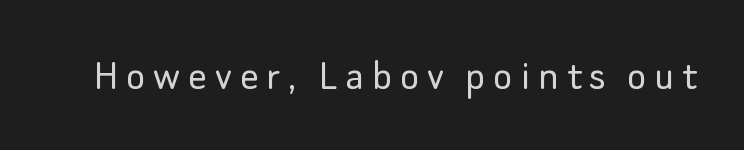
Does the type have serifs? No, each stem ends abruptly. No extra ink here — the face is not bold. The type sits square on the baseline with zero lean. The face used here is proportionally spaced, like ordinary book or web type. The area under the type is left untouched.
